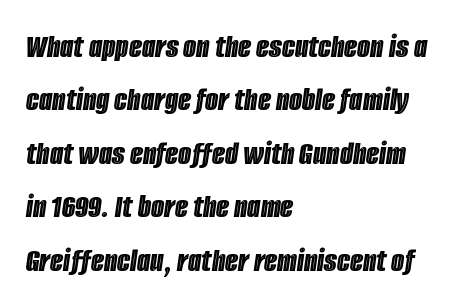
It's the slanting kind of type. The passage shown is not underscored anywhere. The face used here is proportionally spaced, like ordinary book or web type. Evenly set lines give the paragraph a standard silhouette.
